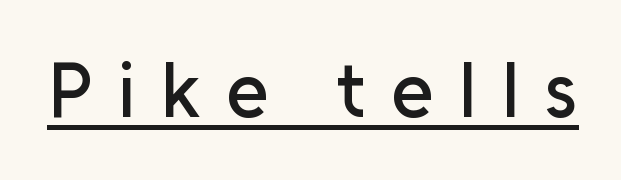
The image shows 77 px sans-serif type, upright; set unusually wide letter spacing (+0.33 em), underlined; low stroke contrast and a medium x-height.
